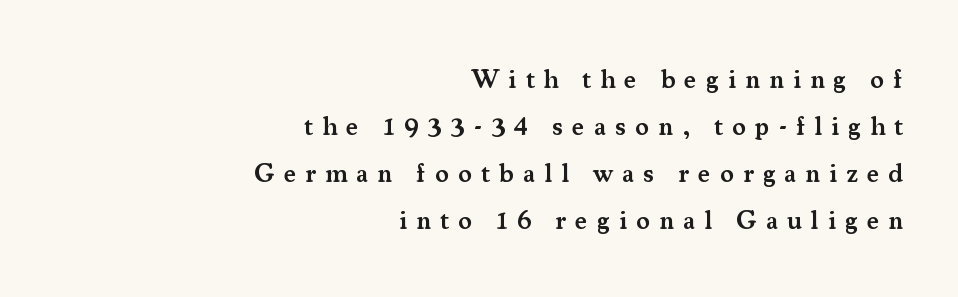
The image shows 26 px text type, upright; set right-aligned, line spacing 1.81x, unusually wide letter spacing (+0.35 em), not underlined.
